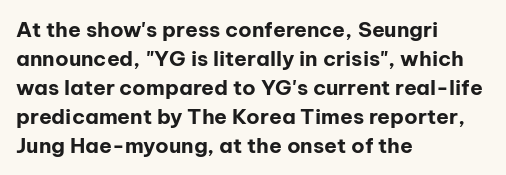
The lines are quadded left. These lines keep a tight, regular rhythm from letter to letter. The gap between lines stays unmarked. It's the straight-up-and-down kind of type. The rendering uses a moderate line-height, typical for paragraphs. Pretty heavy lettering here — definitely bold.
